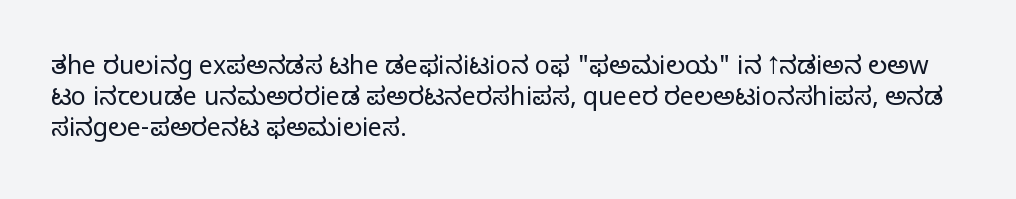
Spacing between characters is what you'd get straight out of the box. Ordinary non-slanted type is in use. The compositor pushed each line to the left boundary. Rows of type keep a routine distance in the vertical direction.
